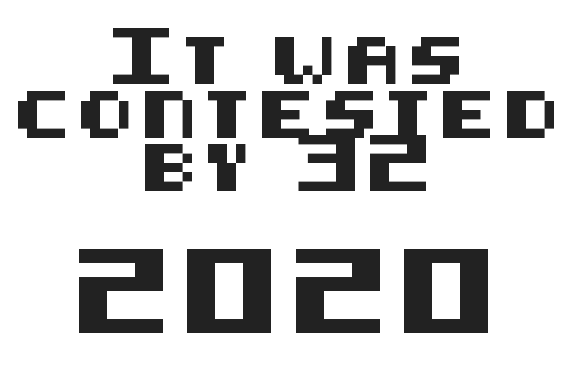
The image shows 70 px sans-serif type, upright; set centered, tight line spacing (1.14x), not underlined; the second (bottom) block is 1.49x larger; medium stroke contrast and a large x-height.
